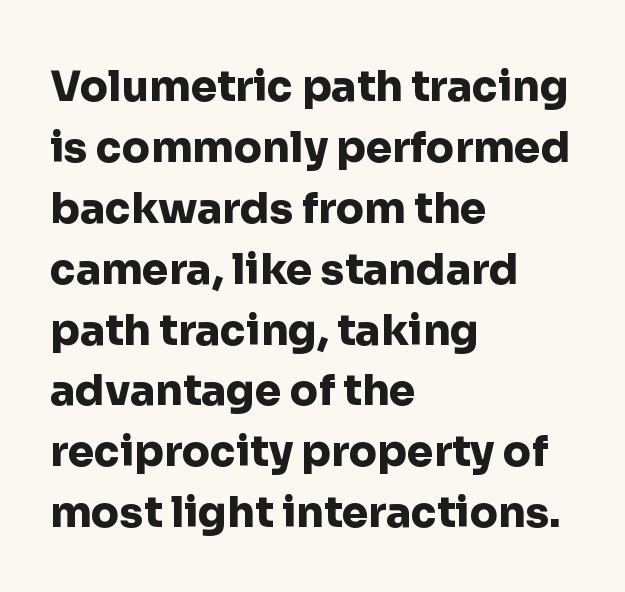
{"serif": "no", "italic": "no", "bold": "yes", "weight": "heavy", "width": "normal", "stroke_contrast": "low", "x_height": "medium", "monospaced": "no", "underline": "no", "align": "left", "line_spacing": "normal", "line_spacing_ratio": 1.45, "letter_spacing": "normal", "letter_spacing_em": 0.0, "glyph_px": 42}
